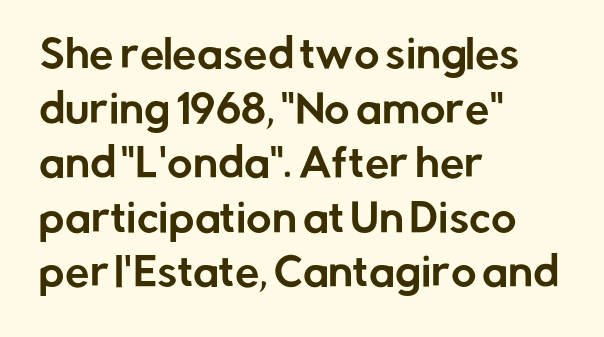
Q: Is the text italic (slanted)? A: No, it is upright.
Q: Is the typeface a serif or a sans-serif typeface? A: Sans-serif.
Q: Is the text underlined? A: No.
Q: How is the paragraph aligned? A: Left-aligned.
Q: Is the spacing between letters normal or unusually wide? A: Normal.
Q: Is the spacing between lines tight, normal or loose? A: Normal.
Q: Width (condensed, normal, or wide)? A: Normal.
Q: Stroke contrast? A: Low.
Q: x-height? A: Medium.
Q: Monospaced? A: No.
